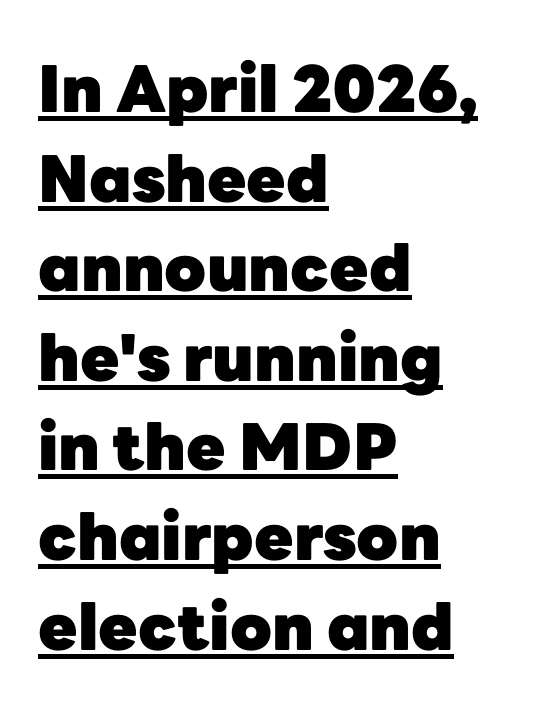
The image shows 64 px heavy sans-serif type, upright; set left-aligned, normal line spacing (1.4x), normal letter spacing, underlined; low stroke contrast and a medium x-height.
